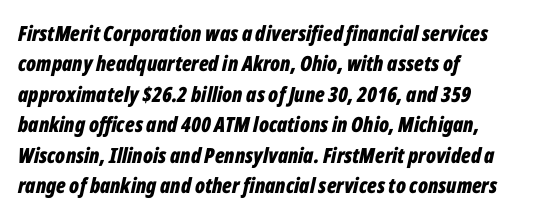
Q: Is the text bold? A: Yes.
Q: Is the text italic (slanted)? A: Yes, it leans right by about 12 degrees.
Q: Is the text underlined? A: No.
Q: How is the paragraph aligned? A: Left-aligned.
Q: Is the spacing between letters normal or unusually wide? A: Normal.
Q: Is the spacing between lines tight, normal or loose? A: Normal.
